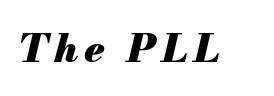
Q: Is the text bold? A: Yes.
Q: Is the text italic (slanted)? A: Yes, it leans right by about 13 degrees.
Q: Is the text underlined? A: No.
Q: Width (condensed, normal, or wide)? A: Normal.
Q: Stroke contrast? A: Medium.
Q: x-height? A: Small.
Q: Monospaced? A: No.
